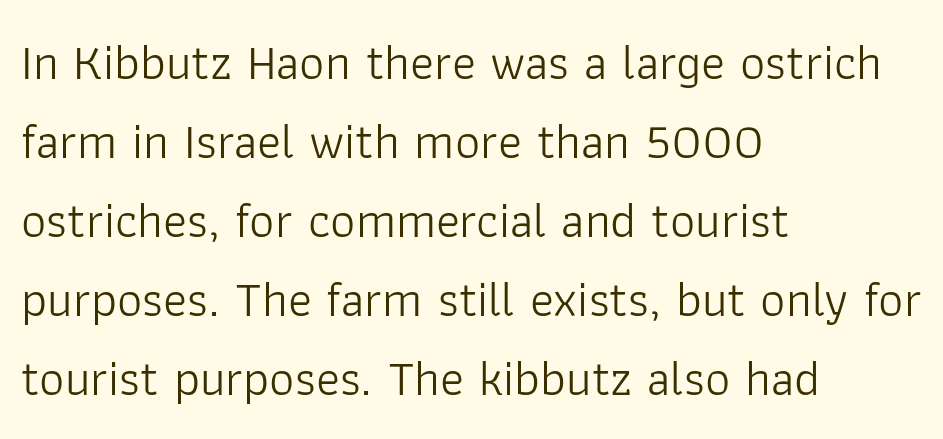
The area under the type is left untouched. This sample is left-justified, so line endings fall wherever the words run out. Caption: standard tracking, unaltered. Does the lettering tilt? It doesn't — this is upright. Each stroke keeps to a modest, everyday thickness or less.
